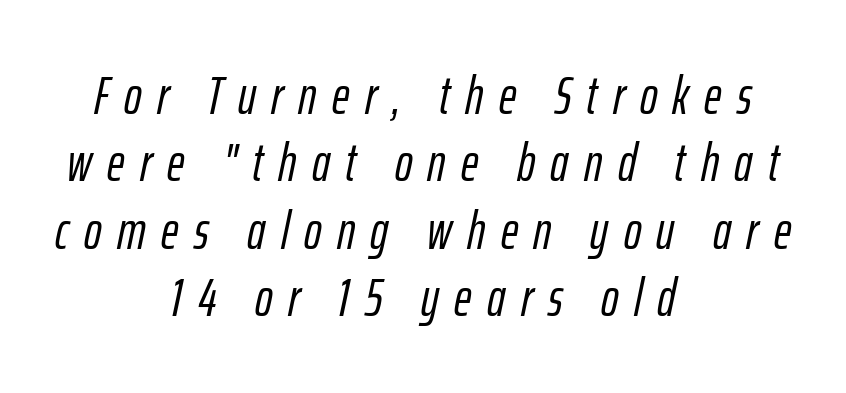
Q: Is the text italic (slanted)? A: Yes, it leans right by about 12 degrees.
Q: Is the text underlined? A: No.
Q: How is the paragraph aligned? A: Centered.
Q: Is the spacing between letters normal or unusually wide? A: Unusually wide.
Q: Is the spacing between lines tight, normal or loose? A: Normal.
Q: Width (condensed, normal, or wide)? A: Condensed.
Q: Stroke contrast? A: Low.
Q: x-height? A: Medium.
Q: Monospaced? A: No.
